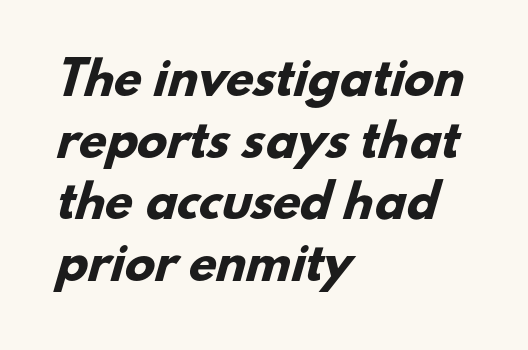
The image shows 45 px heavy sans-serif type; set left-aligned, normal line spacing (1.37x), normal letter spacing, not underlined; low stroke contrast and a small x-height.
